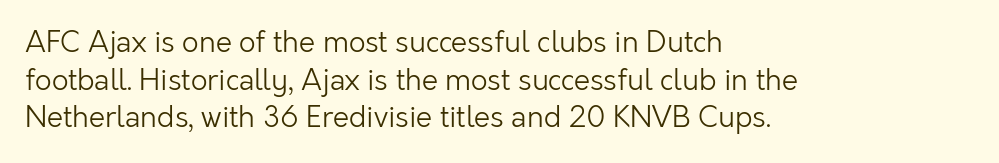
{"serif": "no", "italic": "no", "bold": "no", "weight": "light", "width": "normal", "stroke_contrast": "low", "x_height": "medium", "monospaced": "no", "underline": "no", "align": "left", "line_spacing": "normal", "line_spacing_ratio": 1.3, "letter_spacing": "normal", "letter_spacing_em": 0.0, "glyph_px": 29}
